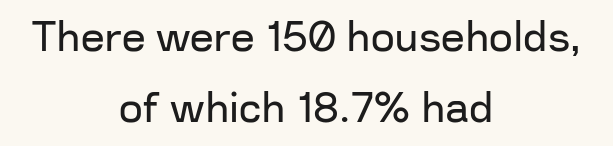
Q: Is the text bold? A: No.
Q: Is the text italic (slanted)? A: No, it is upright.
Q: Is the typeface a serif or a sans-serif typeface? A: Sans-serif.
Q: Is the text underlined? A: No.
Q: How is the paragraph aligned? A: Centered.
Q: Is the spacing between letters normal or unusually wide? A: Normal.
Q: Is the spacing between lines tight, normal or loose? A: Normal.
Q: Width (condensed, normal, or wide)? A: Normal.
Q: Stroke contrast? A: Low.
Q: x-height? A: Medium.
Q: Monospaced? A: No.
